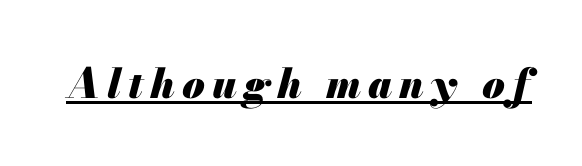
The image shows 41 px heavy type, italic (leaning right); set underlined; medium stroke contrast and a small x-height.
